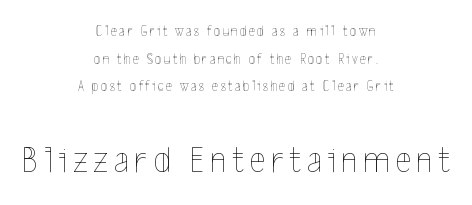
The image shows 38 px thin, condensed type, upright; set centered, line spacing 1.85x, not underlined; the second (bottom) block is 2.53x larger; a medium x-height.
